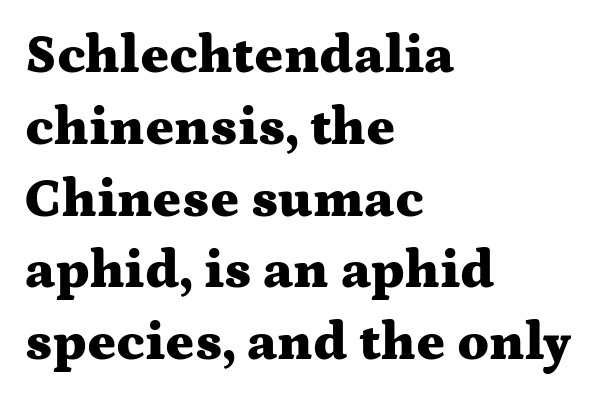
{"serif": "yes", "italic": "no", "bold": "yes", "weight": "heavy", "width": "wide", "stroke_contrast": "medium", "x_height": "medium", "monospaced": "no", "underline": "no", "align": "left", "line_spacing": "normal", "line_spacing_ratio": 1.33, "letter_spacing": "normal", "letter_spacing_em": 0.0, "glyph_px": 54}
